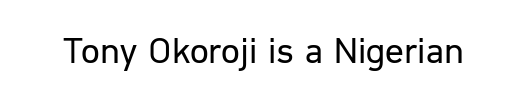
{"serif": "no", "italic": "no", "bold": "no", "weight": "regular", "width": "normal", "stroke_contrast": "low", "x_height": "medium", "monospaced": "no", "underline": "no", "letter_spacing": "normal", "letter_spacing_em": 0.0, "glyph_px": 37}
